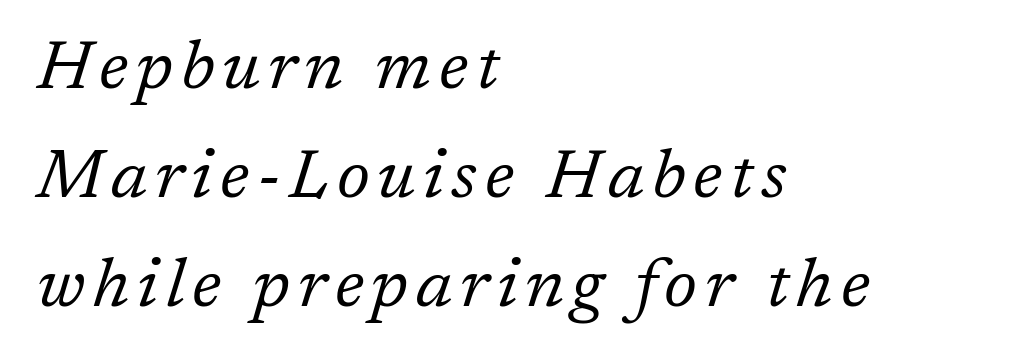
The image shows 69 px regular-weight serif type, italic (leaning right); set left-aligned, normal line spacing (1.58x), not underlined; low stroke contrast and a medium x-height.
